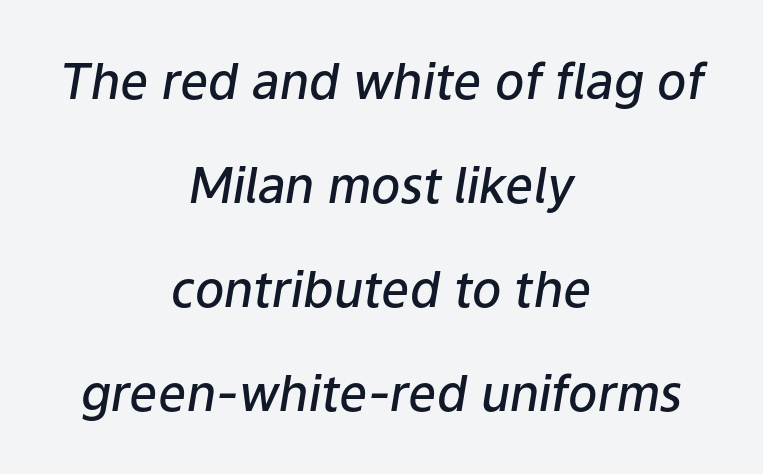
{"italic": "yes", "lean": "right", "slant_degrees": 9, "bold": "semi", "weight": "semibold", "width": "normal", "stroke_contrast": "low", "x_height": "medium", "monospaced": "no", "underline": "no", "align": "center", "line_spacing": "loose", "line_spacing_ratio": 2.12, "letter_spacing": "normal", "letter_spacing_em": 0.0, "glyph_px": 49}
